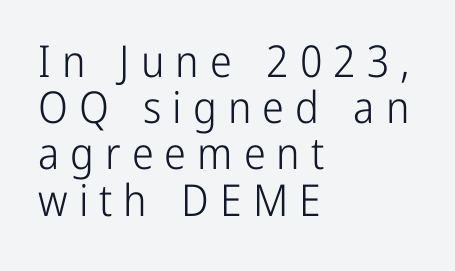
{"serif": "no", "italic": "no", "bold": "no", "weight": "light", "width": "condensed", "stroke_contrast": "low", "x_height": "medium", "monospaced": "no", "underline": "no", "align": "left", "line_spacing": "tight", "line_spacing_ratio": 1.05, "letter_spacing": "wide", "letter_spacing_em": 0.25, "glyph_px": 44}
